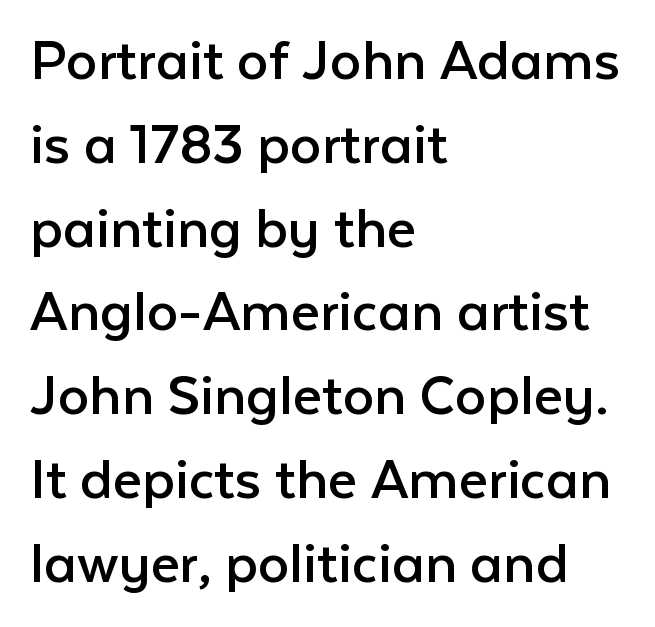
{"serif": "no", "italic": "no", "bold": "no", "weight": "regular", "width": "normal", "stroke_contrast": "low", "x_height": "medium", "monospaced": "no", "underline": "no", "align": "left", "line_spacing": "normal", "line_spacing_ratio": 1.33, "letter_spacing": "normal", "letter_spacing_em": 0.0, "glyph_px": 63}
